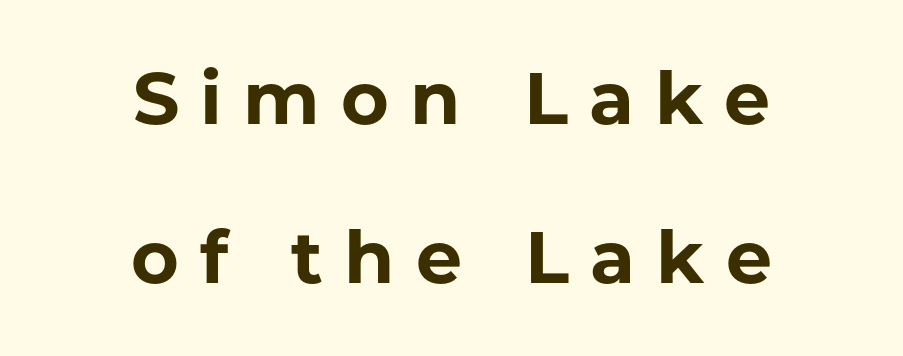
The space between consecutive lines is lavish. Looks like regular typesetting: each glyph gets only the width it needs. Has an underline been added? It has not. Letterform terminals end flat and unadorned throughout the passage. Do the letters lean? They stand straight.
